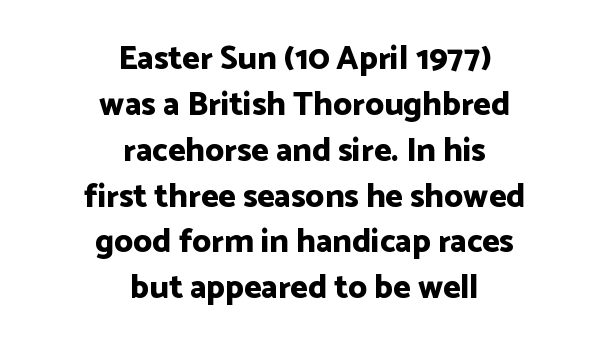
{"serif": "no", "italic": "no", "bold": "yes", "weight": "bold", "width": "normal", "stroke_contrast": "low", "x_height": "medium", "monospaced": "no", "underline": "no", "align": "center", "line_spacing": "normal", "line_spacing_ratio": 1.39, "letter_spacing": "normal", "letter_spacing_em": 0.0, "glyph_px": 33}
